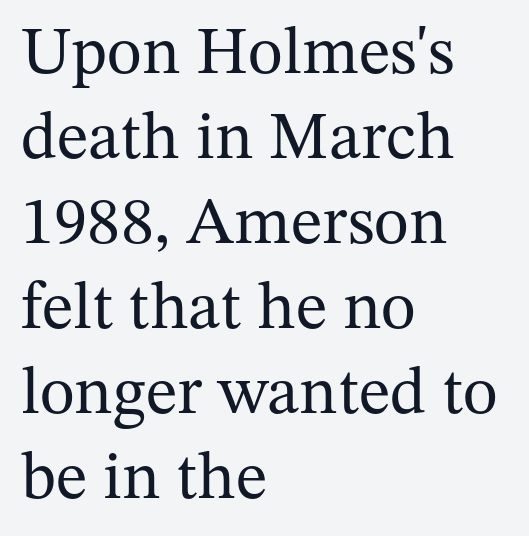
The passage shown is typeset with a serif family. Posture: vertical. The space beneath each line is pristine and unruled. Proportional: the letters do not fall into vertical columns. Reading down the block, your eye returns to a fixed left position each line. This reads as an unemphasized weight, regular at the heaviest.
